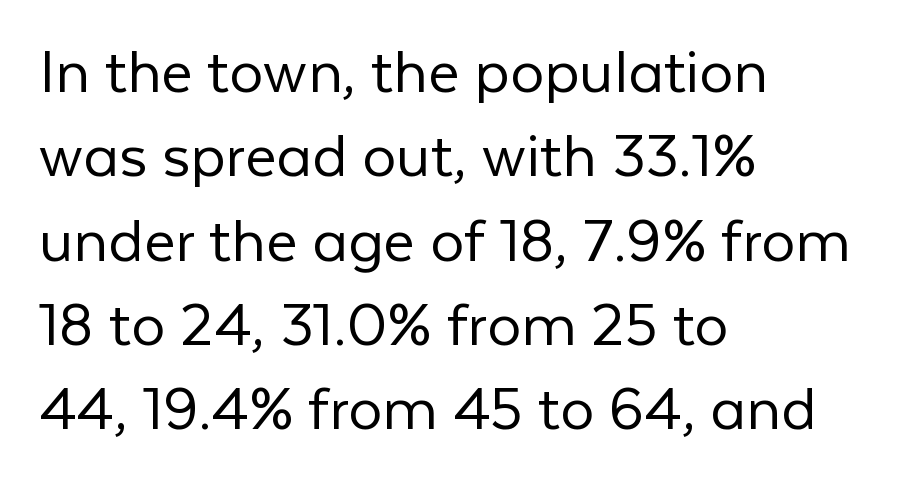
Q: Is the text bold? A: No.
Q: Is the text italic (slanted)? A: No, it is upright.
Q: Is the typeface a serif or a sans-serif typeface? A: Sans-serif.
Q: Is the text underlined? A: No.
Q: How is the paragraph aligned? A: Left-aligned.
Q: Is the spacing between letters normal or unusually wide? A: Normal.
Q: Width (condensed, normal, or wide)? A: Normal.
Q: Stroke contrast? A: Low.
Q: x-height? A: Medium.
Q: Monospaced? A: No.
